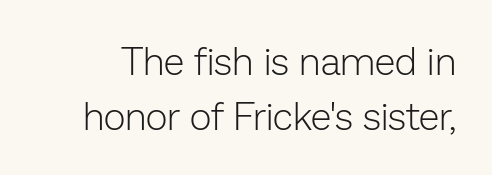
The image shows 38 px light sans-serif type, upright; set normal line spacing (1.44x), normal letter spacing, not underlined; low stroke contrast and a medium x-height.
